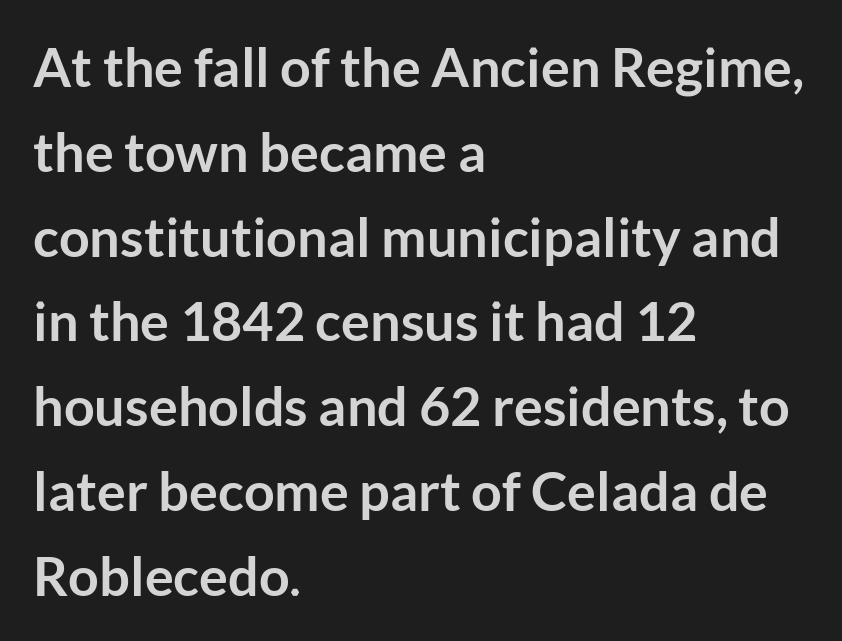
Q: Is the text bold? A: Yes.
Q: Is the text italic (slanted)? A: No, it is upright.
Q: Is the typeface a serif or a sans-serif typeface? A: Sans-serif.
Q: Is the text underlined? A: No.
Q: How is the paragraph aligned? A: Left-aligned.
Q: Is the spacing between letters normal or unusually wide? A: Normal.
Q: Is the spacing between lines tight, normal or loose? A: Normal.
Q: Width (condensed, normal, or wide)? A: Normal.
Q: Stroke contrast? A: Low.
Q: x-height? A: Medium.
Q: Monospaced? A: No.
